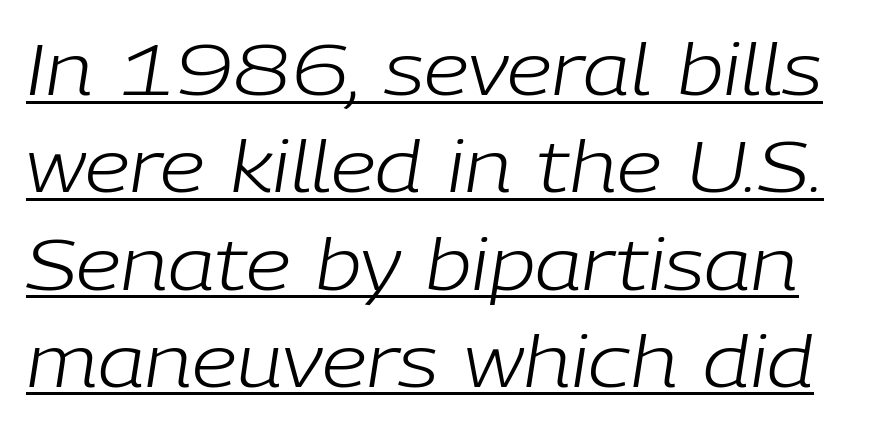
Q: Is the text bold? A: No.
Q: Is the text italic (slanted)? A: Yes, it leans right by about 9 degrees.
Q: Is the text underlined? A: Yes.
Q: Is the spacing between letters normal or unusually wide? A: Normal.
Q: Is the spacing between lines tight, normal or loose? A: Normal.
Q: Width (condensed, normal, or wide)? A: Normal.
Q: Stroke contrast? A: Low.
Q: x-height? A: Medium.
Q: Monospaced? A: No.
